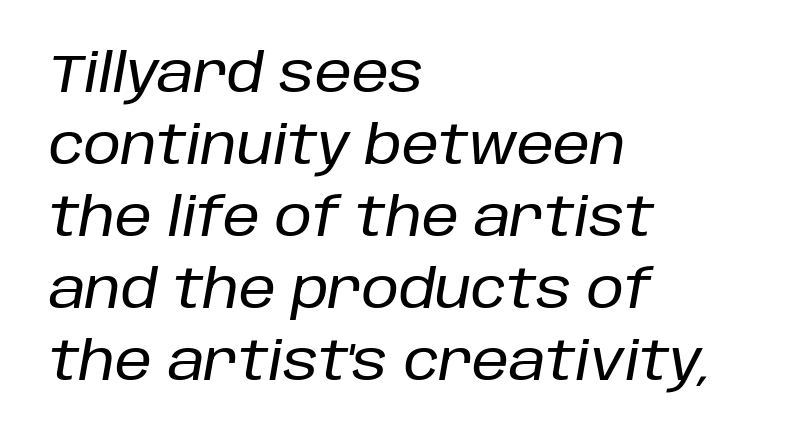
Check the space under the baseline: it is left empty. If you measured baseline to baseline, you'd find a middling distance. It's the slanting kind of type. The passage shown is typed in a proportional face where columns would drift. Short and long lines alike share a common starting point at left.
